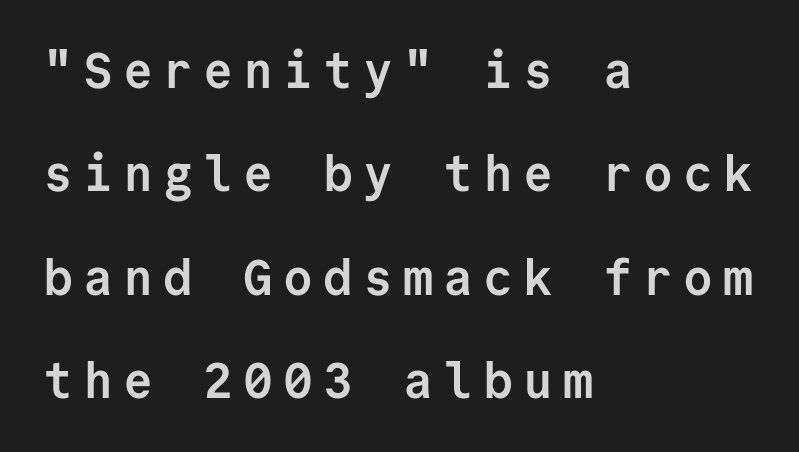
Quick note: interline space is abundant. Every character here occupies the same horizontal width, giving the sample a typewriter-like rhythm. Unmarked baselines from the first word to the last. The typography opts for an upright posture over an oblique one. Is the block centered? No — it sits flush against the left margin. How are the letters spaced? Widely, with obvious added tracking.
